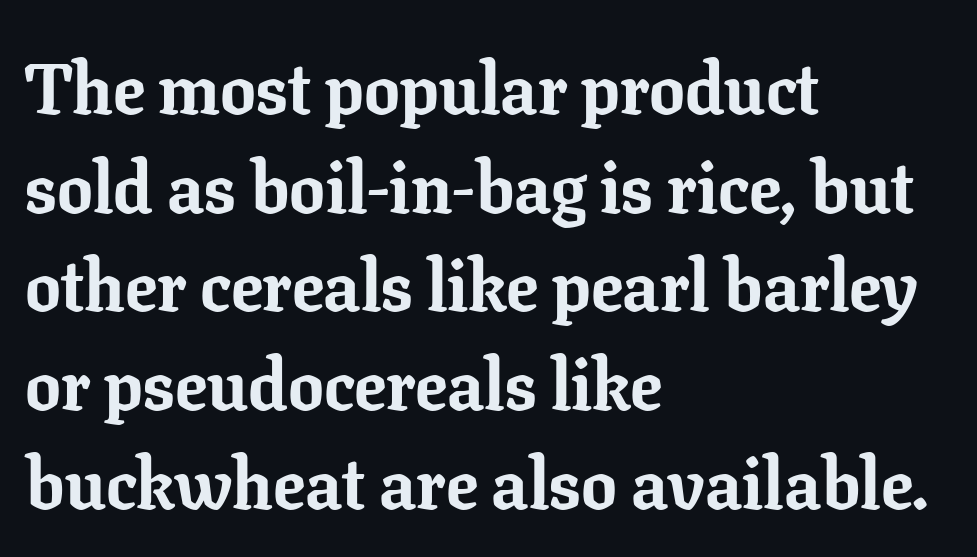
The image shows 71 px bold serif type, upright; set left-aligned, normal line spacing (1.39x), normal letter spacing, not underlined; low stroke contrast and a medium x-height.
